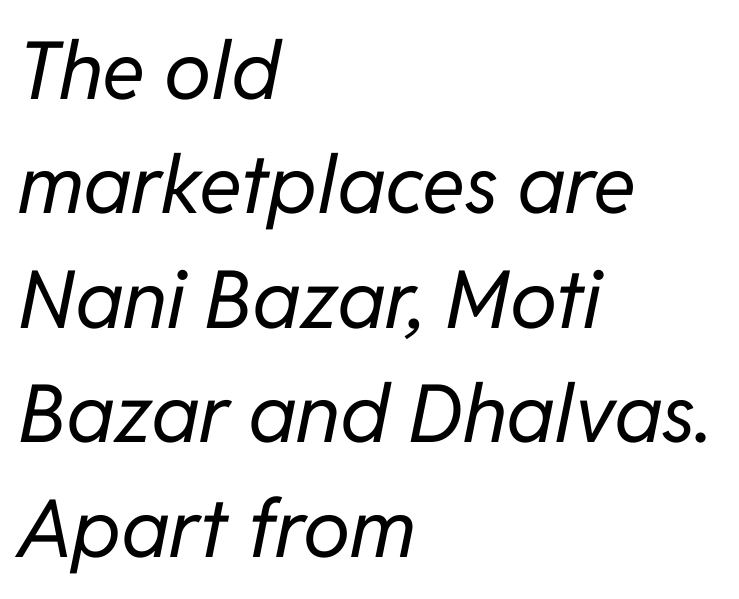
These lines were composed using italics. The leading is moderate, giving the passage an even texture. These lines are rendered in a variable-pitch font. Compared with typical body copy, the letter spacing here is the same. Where is the straight margin? On the left. Has an underline been added? It has not.
